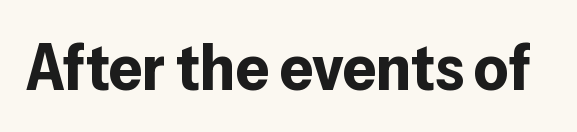
{"serif": "no", "italic": "no", "bold": "yes", "weight": "bold", "width": "normal", "stroke_contrast": "low", "x_height": "medium", "monospaced": "no", "underline": "no", "letter_spacing": "normal", "letter_spacing_em": 0.0, "glyph_px": 66}
